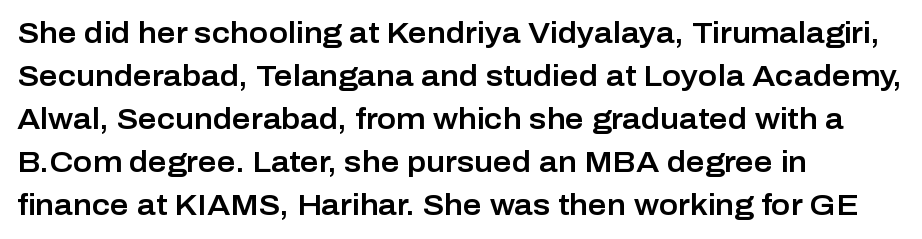
Nope, no serifs anywhere on these letters. If you drew a ruler down the left edge, every line would touch it. This is roman type, the default non-slanted kind. Plain, unruled lines of type.
